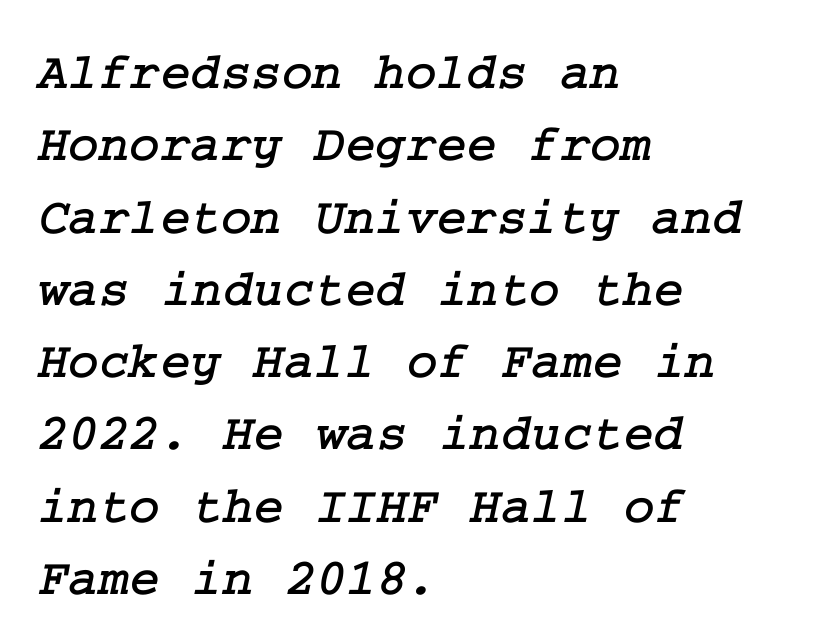
{"serif": "yes", "width": "normal", "stroke_contrast": "low", "x_height": "medium", "underline": "no", "align": "left", "line_spacing": "normal", "line_spacing_ratio": 1.39, "letter_spacing": "normal", "letter_spacing_em": 0.0, "glyph_px": 52}
